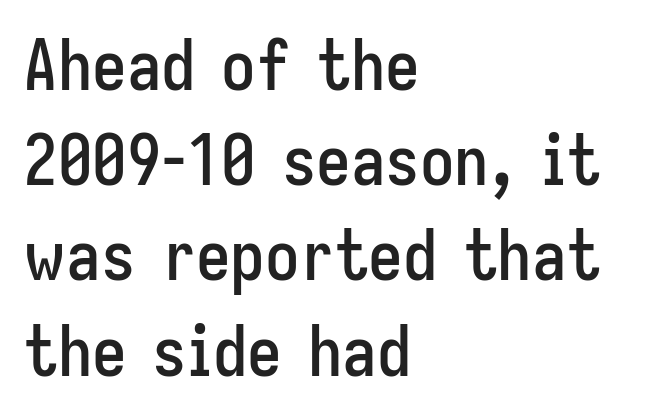
The image shows 69 px condensed sans-serif type, upright; set left-aligned, normal line spacing (1.38x), normal letter spacing, not underlined; low stroke contrast and a medium x-height.
